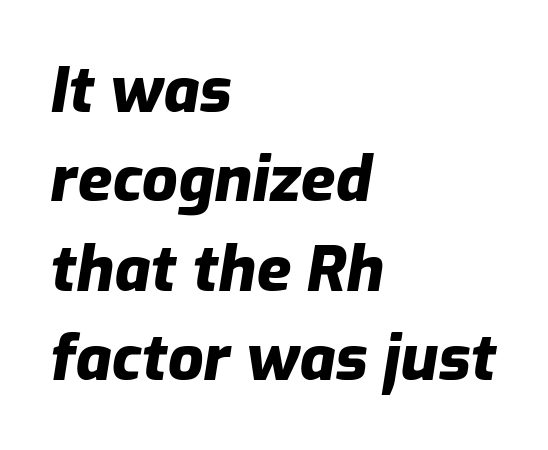
Here the designer chose a conventional face with non-uniform glyph widths. Typesetter's note: full bold, strokes at maximum text heaviness. Honestly, the row spacing looks completely unremarkable. The passage shown leans; its letterforms are oblique.
